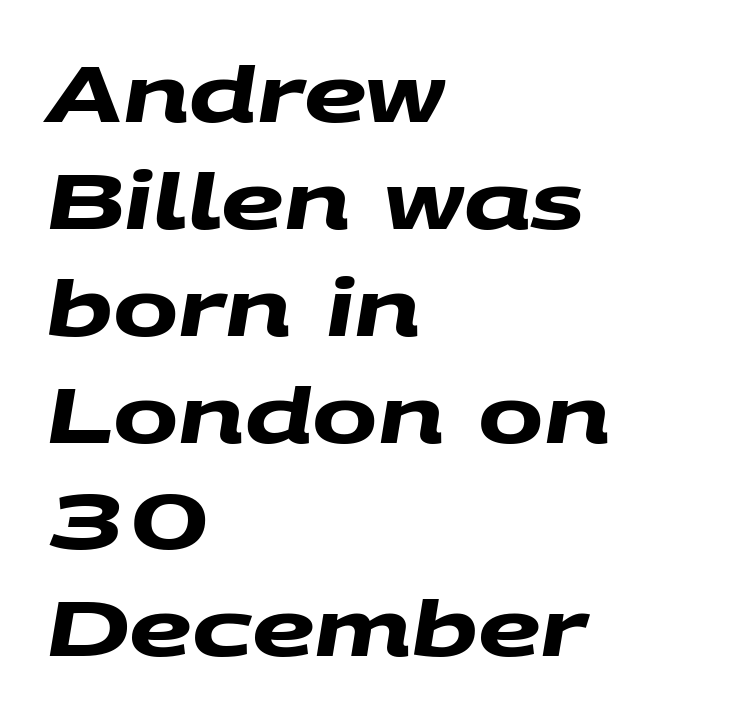
{"serif": "no", "bold": "yes", "weight": "heavy", "width": "wide", "stroke_contrast": "medium", "x_height": "large", "monospaced": "no", "underline": "no", "align": "left", "line_spacing": "normal", "line_spacing_ratio": 1.37, "letter_spacing": "normal", "letter_spacing_em": 0.0, "glyph_px": 78}
